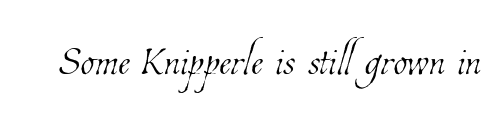
Q: Is the text bold? A: No.
Q: Is the text underlined? A: No.
Q: Is the spacing between letters normal or unusually wide? A: Normal.
Q: Width (condensed, normal, or wide)? A: Condensed.
Q: Stroke contrast? A: Low.
Q: x-height? A: Medium.
Q: Monospaced? A: No.
